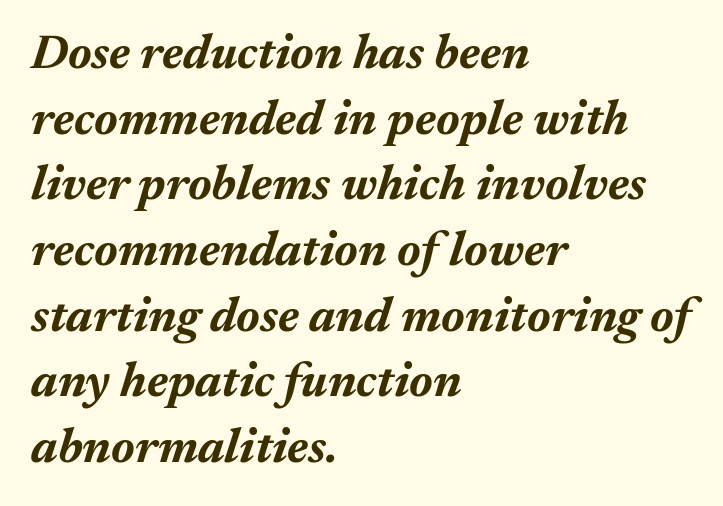
Q: Is the text bold? A: Yes.
Q: Is the text italic (slanted)? A: Yes, it leans right by about 17 degrees.
Q: Is the text underlined? A: No.
Q: How is the paragraph aligned? A: Left-aligned.
Q: Is the spacing between letters normal or unusually wide? A: Normal.
Q: Is the spacing between lines tight, normal or loose? A: Normal.
Q: Width (condensed, normal, or wide)? A: Normal.
Q: Stroke contrast? A: Medium.
Q: x-height? A: Medium.
Q: Monospaced? A: No.
